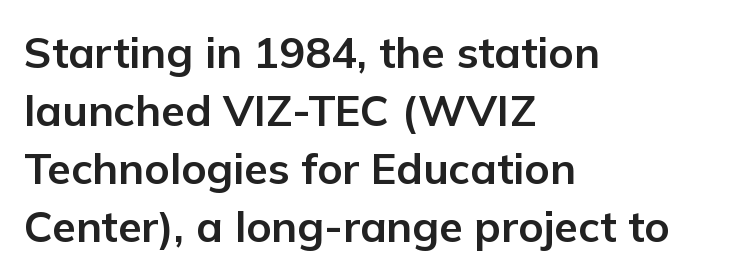
The image shows 43 px bold sans-serif type, upright; set left-aligned, normal line spacing (1.35x), normal letter spacing, not underlined; low stroke contrast and a medium x-height.
